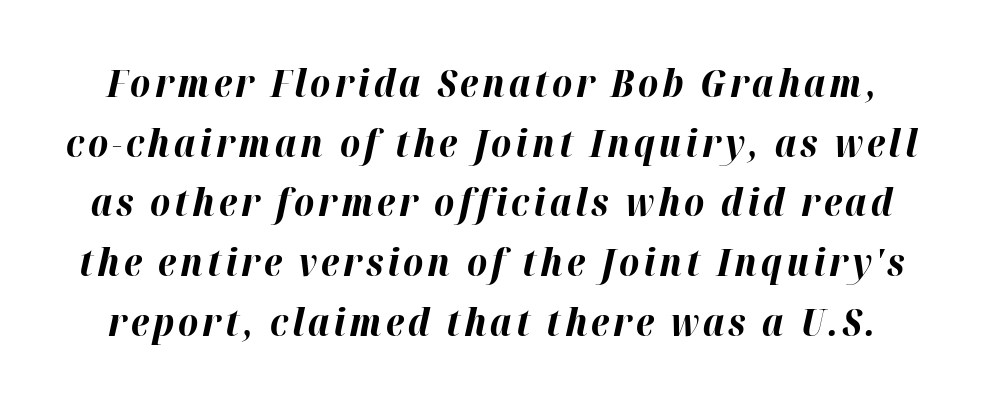
{"italic": "yes", "lean": "right", "slant_degrees": 12, "bold": "yes", "weight": "bold", "width": "normal", "stroke_contrast": "high", "x_height": "medium", "monospaced": "no", "underline": "no", "line_spacing": "normal", "line_spacing_ratio": 1.53, "glyph_px": 39}
